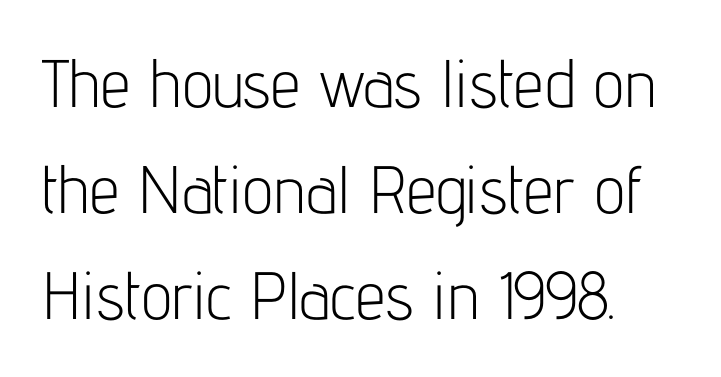
{"serif": "no", "italic": "no", "bold": "no", "weight": "light", "width": "condensed", "stroke_contrast": "low", "x_height": "medium", "monospaced": "no", "underline": "no", "line_spacing": "normal", "line_spacing_ratio": 1.58, "letter_spacing": "normal", "letter_spacing_em": 0.0, "glyph_px": 67}
